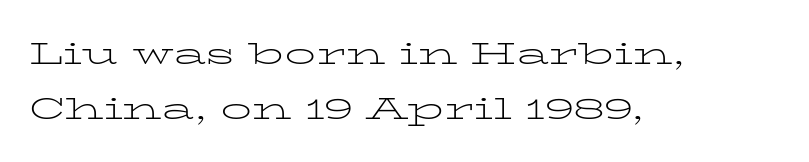
{"serif": "yes", "italic": "no", "bold": "no", "weight": "light", "width": "wide", "stroke_contrast": "low", "x_height": "medium", "monospaced": "no", "underline": "no", "align": "left", "line_spacing_ratio": 1.76, "letter_spacing": "normal", "letter_spacing_em": 0.0, "glyph_px": 31}
